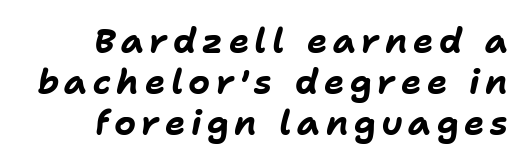
{"italic": "yes", "lean": "right", "slant_degrees": 11, "bold": "yes", "weight": "bold", "width": "normal", "stroke_contrast": "low", "x_height": "medium", "monospaced": "no", "underline": "no", "align": "right", "line_spacing_ratio": 1.21, "glyph_px": 34}
